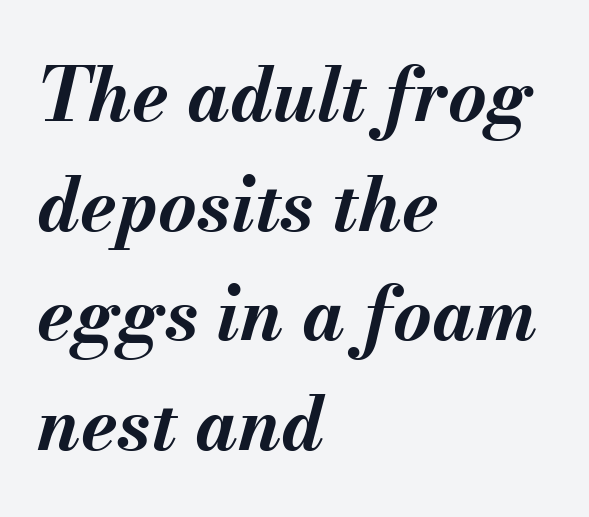
The image shows 74 px bold type, italic (leaning right); set left-aligned, normal line spacing (1.48x), normal letter spacing, not underlined; medium stroke contrast and a small x-height.
